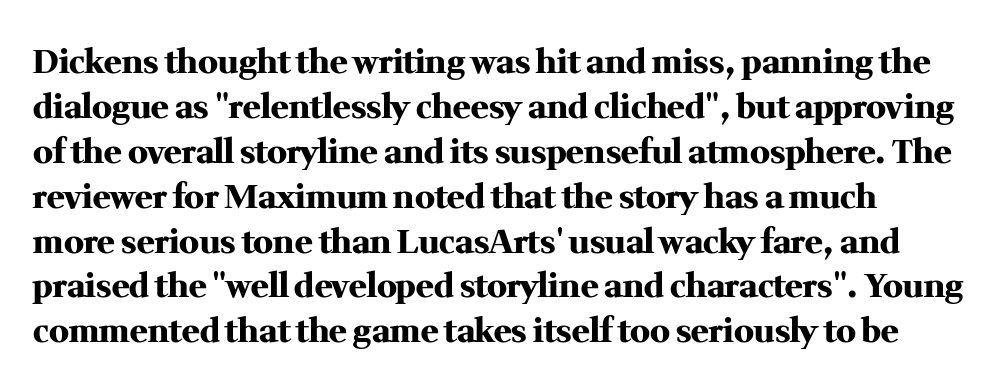
The image shows 33 px heavy serif type, upright; set normal line spacing (1.36x), normal letter spacing, not underlined; medium stroke contrast and a medium x-height.
